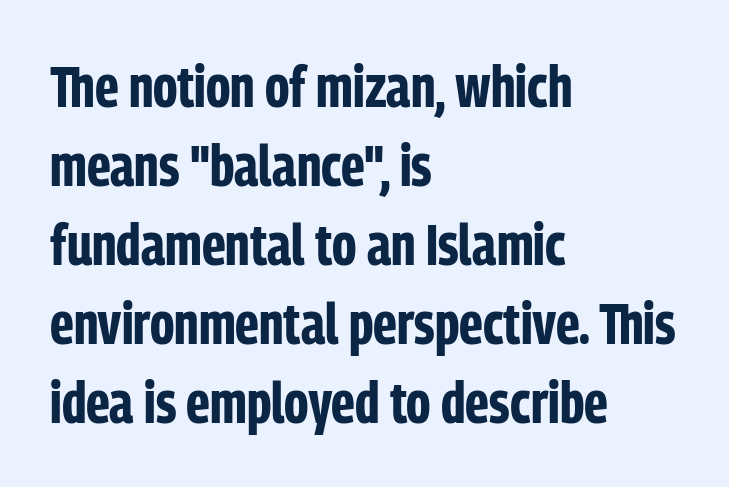
{"serif": "no", "italic": "no", "bold": "yes", "weight": "bold", "width": "condensed", "stroke_contrast": "low", "x_height": "medium", "monospaced": "no", "underline": "no", "align": "left", "line_spacing": "normal", "line_spacing_ratio": 1.36, "letter_spacing": "normal", "letter_spacing_em": 0.0, "glyph_px": 58}
